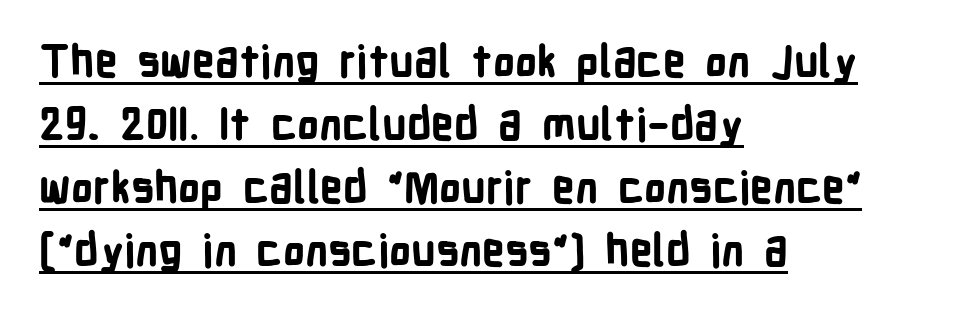
The image shows 44 px bold, condensed sans-serif type, upright; set left-aligned, normal line spacing (1.43x), normal letter spacing, underlined; low stroke contrast and a medium x-height.
